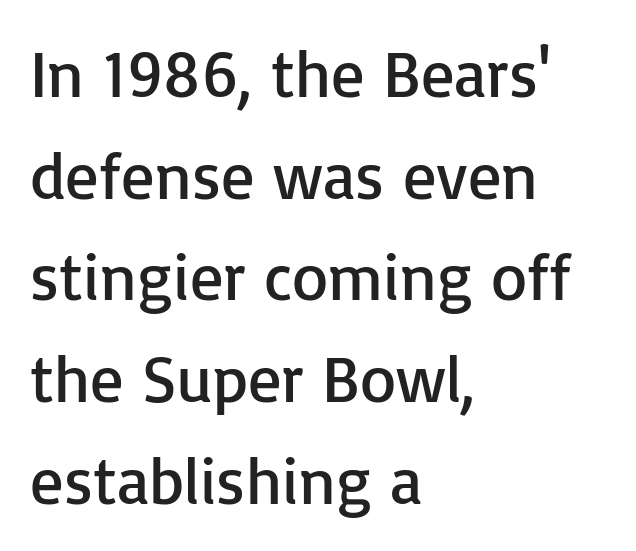
{"serif": "no", "italic": "no", "bold": "no", "weight": "regular", "width": "normal", "stroke_contrast": "low", "x_height": "medium", "monospaced": "no", "underline": "no", "align": "left", "line_spacing": "normal", "line_spacing_ratio": 1.54, "letter_spacing": "normal", "letter_spacing_em": 0.0, "glyph_px": 66}
